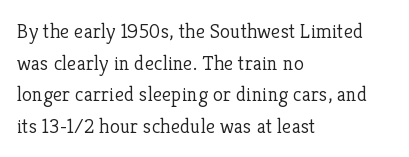
The image shows 21 px text type, upright; set left-aligned, normal line spacing (1.51x), normal letter spacing, not underlined.
